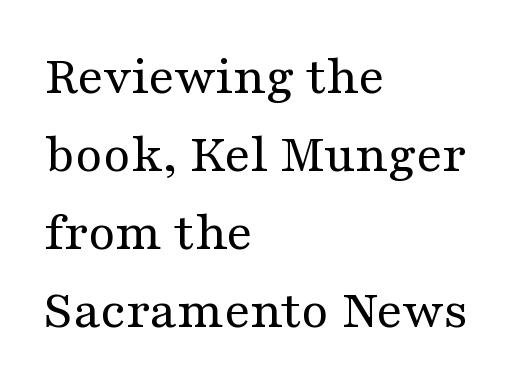
Whoever set this chose a conventional vertical rhythm. Is the letter spacing exaggerated? No — it looks like the ordinary default. These lines are composed in type with serifs. Rule under the text: the space is simply empty. No heavy texture on the line: the type isn't bold. The letters advance in unequal steps, a hallmark of proportional type.
